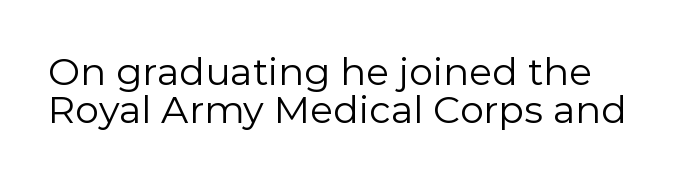
Q: Is the text bold? A: No.
Q: Is the text italic (slanted)? A: No, it is upright.
Q: Is the typeface a serif or a sans-serif typeface? A: Sans-serif.
Q: Is the text underlined? A: No.
Q: Is the spacing between letters normal or unusually wide? A: Normal.
Q: Is the spacing between lines tight, normal or loose? A: Tight.
Q: Width (condensed, normal, or wide)? A: Normal.
Q: x-height? A: Medium.
Q: Monospaced? A: No.
